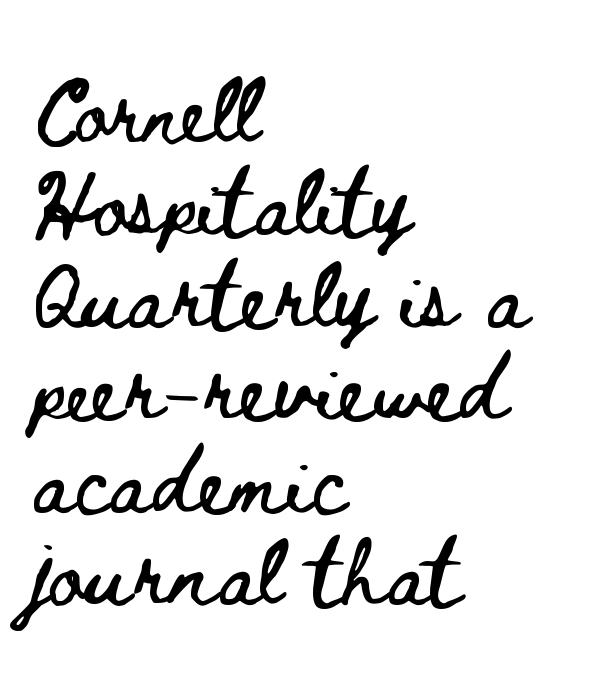
This sample has the flowing, uneven cadence of proportional lettering. These lines keep a tight, regular rhythm from letter to letter. The gap between lines stays unmarked. Which margin do the lines hug? The left one — the right edge is uneven. Line spacing here is normal.
